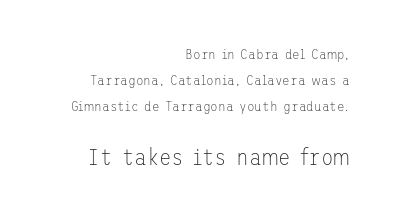
Q: Is the text bold? A: No.
Q: Is the text italic (slanted)? A: No, it is upright.
Q: Is the text underlined? A: No.
Q: How is the paragraph aligned? A: Right-aligned.
Q: Is the spacing between letters normal or unusually wide? A: Normal.
Q: Which block of text is set in a larger size, the first (top) or the second (bottom)? A: The second (bottom) one.
